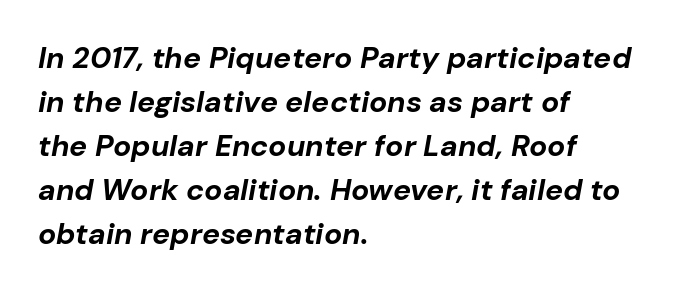
Q: Is the text bold? A: Yes.
Q: Is the text italic (slanted)? A: Yes, it leans right by about 10 degrees.
Q: Is the text underlined? A: No.
Q: How is the paragraph aligned? A: Left-aligned.
Q: Is the spacing between letters normal or unusually wide? A: Normal.
Q: Is the spacing between lines tight, normal or loose? A: Normal.
Q: Width (condensed, normal, or wide)? A: Normal.
Q: Stroke contrast? A: Low.
Q: x-height? A: Medium.
Q: Monospaced? A: No.
